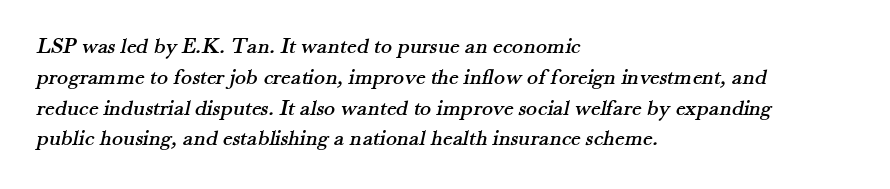
The image shows 23 px text type; set left-aligned, normal line spacing (1.34x), normal letter spacing, not underlined.
